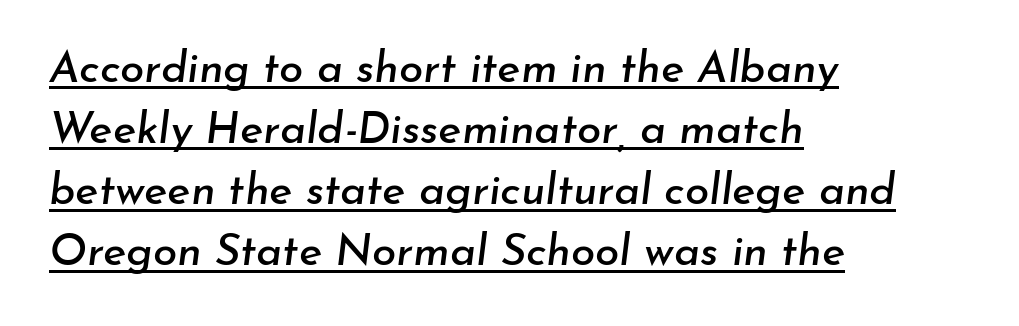
Whoever set this chose a conventional vertical rhythm. The letters advance in unequal steps, a hallmark of proportional type. An italicized treatment has been applied to the whole sample. The lines in this sample share a left origin and differ only in where they stop. The gaps between neighbouring characters are ordinary and unremarkable. The rendered words wear a rule along their underside.
